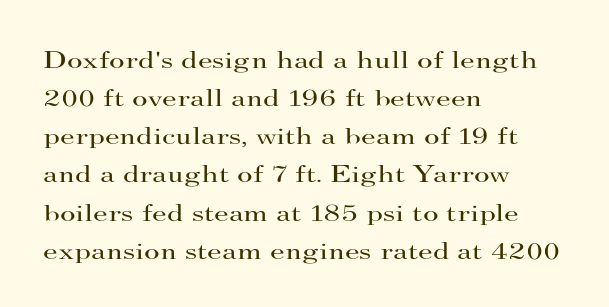
The image shows 24 px text type, upright; set left-aligned, normal line spacing (1.59x), normal letter spacing, not underlined.
